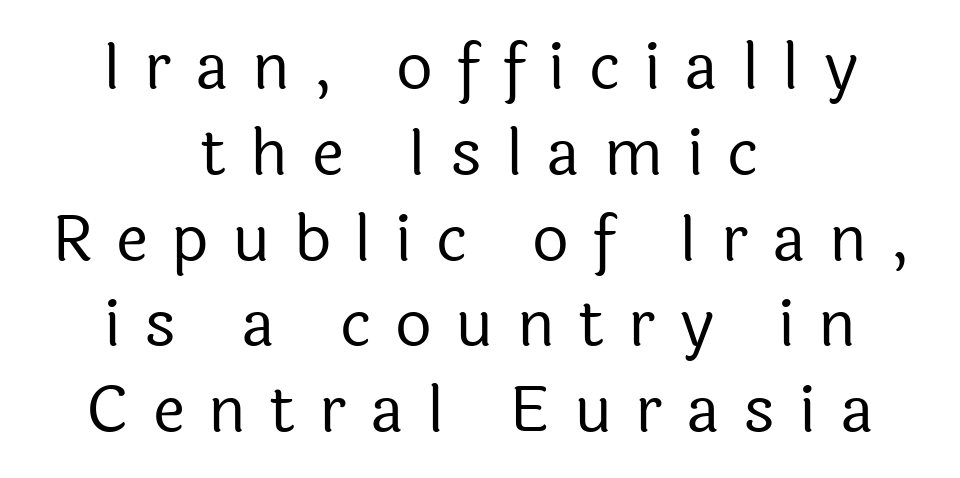
{"serif": "no", "italic": "no", "bold": "no", "weight": "regular", "width": "normal", "x_height": "medium", "monospaced": "no", "underline": "no", "align": "center", "line_spacing": "normal", "line_spacing_ratio": 1.34, "letter_spacing": "wide", "letter_spacing_em": 0.37, "glyph_px": 64}
